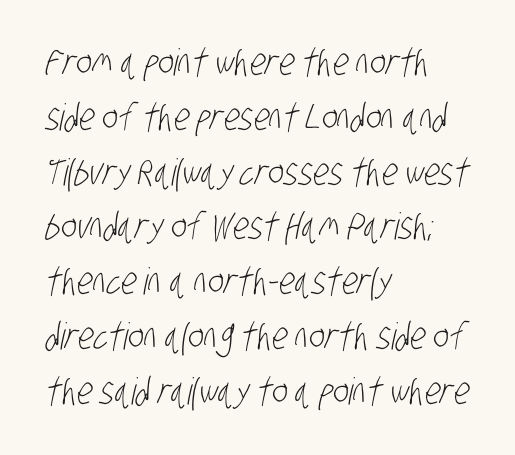
Q: Is the text bold? A: No.
Q: Is the typeface a serif or a sans-serif typeface? A: Sans-serif.
Q: Is the text underlined? A: No.
Q: How is the paragraph aligned? A: Left-aligned.
Q: Is the spacing between letters normal or unusually wide? A: Normal.
Q: Is the spacing between lines tight, normal or loose? A: Normal.
Q: Width (condensed, normal, or wide)? A: Condensed.
Q: Stroke contrast? A: Low.
Q: x-height? A: Large.
Q: Monospaced? A: No.
